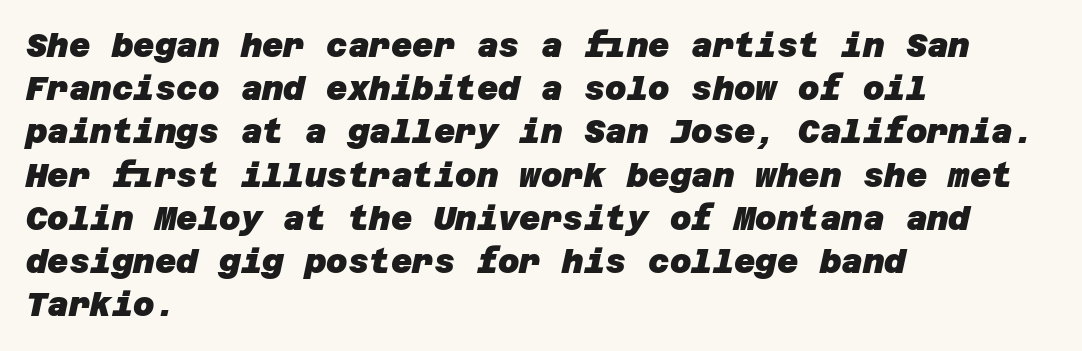
{"serif": "no", "bold": "yes", "weight": "heavy", "width": "normal", "stroke_contrast": "low", "x_height": "large", "underline": "no", "align": "left", "line_spacing": "normal", "line_spacing_ratio": 1.31, "letter_spacing": "normal", "letter_spacing_em": 0.0, "glyph_px": 33}
